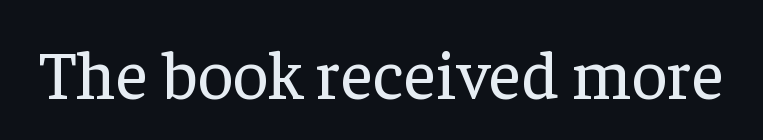
Q: Is the text bold? A: No.
Q: Is the text italic (slanted)? A: No, it is upright.
Q: Is the typeface a serif or a sans-serif typeface? A: Serif.
Q: Is the text underlined? A: No.
Q: Is the spacing between letters normal or unusually wide? A: Normal.
Q: Width (condensed, normal, or wide)? A: Normal.
Q: Stroke contrast? A: Low.
Q: x-height? A: Medium.
Q: Monospaced? A: No.
